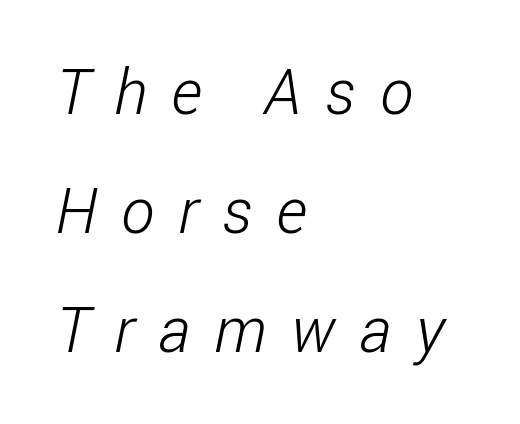
{"serif": "no", "bold": "no", "weight": "light", "width": "condensed", "stroke_contrast": "low", "x_height": "medium", "monospaced": "no", "underline": "no", "align": "left", "line_spacing_ratio": 1.89, "letter_spacing": "wide", "letter_spacing_em": 0.38, "glyph_px": 63}
